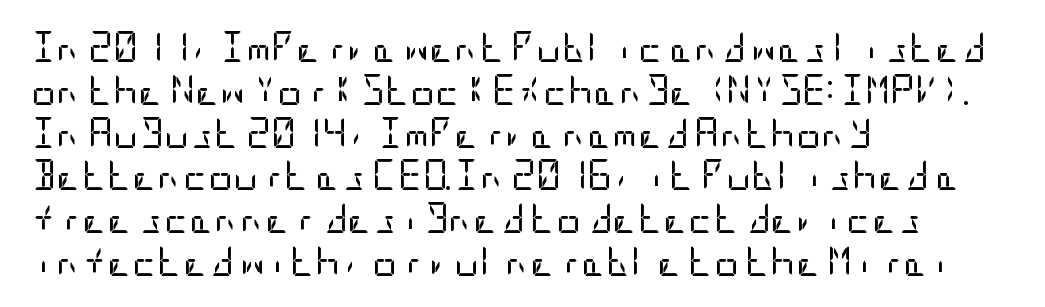
Q: Is the text bold? A: No.
Q: Is the text italic (slanted)? A: No, it is upright.
Q: Is the typeface a serif or a sans-serif typeface? A: Sans-serif.
Q: Is the text underlined? A: No.
Q: How is the paragraph aligned? A: Left-aligned.
Q: Is the spacing between letters normal or unusually wide? A: Normal.
Q: Is the spacing between lines tight, normal or loose? A: Normal.
Q: Width (condensed, normal, or wide)? A: Condensed.
Q: Stroke contrast? A: Low.
Q: x-height? A: Large.
